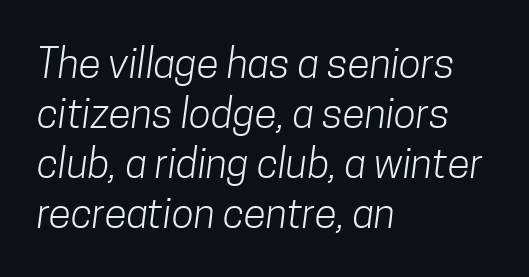
The image shows 41 px light, condensed sans-serif type; set left-aligned, line spacing 1.22x, normal letter spacing, not underlined; low stroke contrast and a medium x-height.
